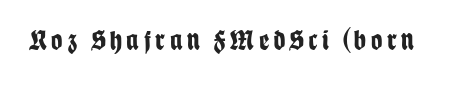
Q: Is the text bold? A: Yes.
Q: Is the text italic (slanted)? A: No, it is upright.
Q: Is the typeface a serif or a sans-serif typeface? A: Sans-serif.
Q: Is the text underlined? A: No.
Q: Width (condensed, normal, or wide)? A: Condensed.
Q: Stroke contrast? A: Low.
Q: x-height? A: Large.
Q: Monospaced? A: No.
